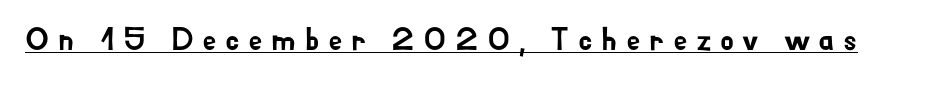
The image shows 32 px sans-serif type, upright; set unusually wide letter spacing (+0.26 em), underlined; low stroke contrast and a small x-height.
